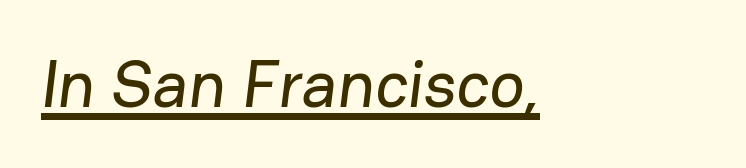
This rendering employs a face without finishing strokes, i.e., a sans-serif. No extra tracking has been applied to these lines. Like a heading marked for emphasis, these lines bear an underscore. Think of a printed novel: that variable character pitch is what you see here.
